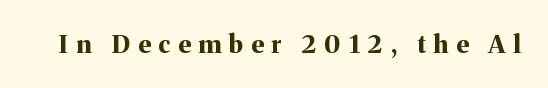
Q: Is the text bold? A: Yes.
Q: Is the text italic (slanted)? A: No, it is upright.
Q: Is the text underlined? A: No.
Q: Is the spacing between letters normal or unusually wide? A: Unusually wide.
